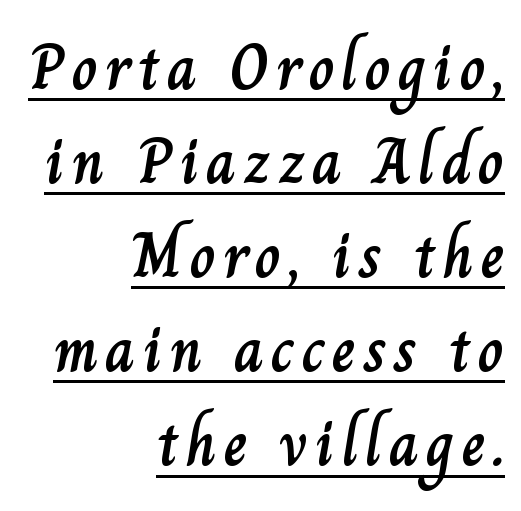
Q: Is the text italic (slanted)? A: Yes.
Q: Is the text underlined? A: Yes.
Q: How is the paragraph aligned? A: Right-aligned.
Q: Is the spacing between lines tight, normal or loose? A: Normal.
Q: Width (condensed, normal, or wide)? A: Normal.
Q: Stroke contrast? A: Low.
Q: x-height? A: Small.
Q: Monospaced? A: No.
